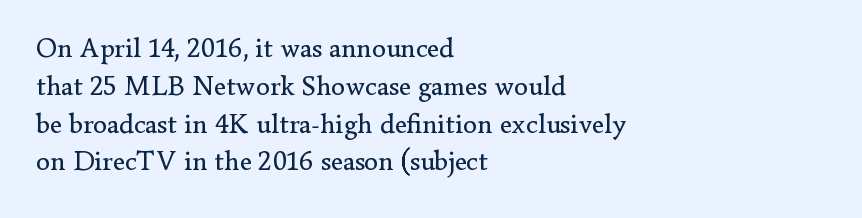
{"serif": "yes", "italic": "no", "bold": "no", "weight": "regular", "width": "normal", "stroke_contrast": "low", "x_height": "small", "monospaced": "no", "underline": "no", "align": "left", "line_spacing": "normal", "line_spacing_ratio": 1.35, "letter_spacing": "normal", "letter_spacing_em": 0.0, "glyph_px": 28}
